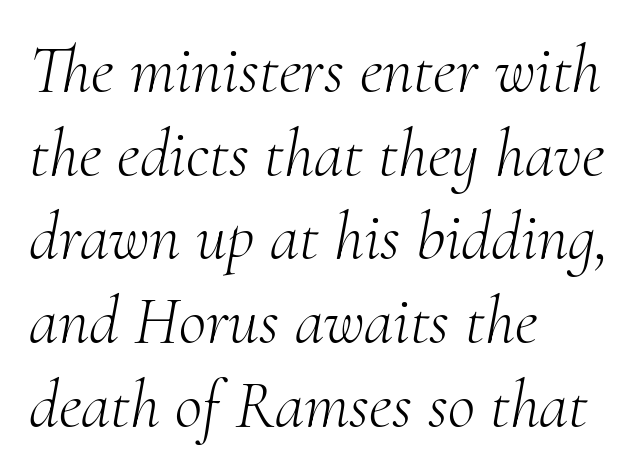
Q: Is the text bold? A: No.
Q: Is the text italic (slanted)? A: Yes, it leans right by about 10 degrees.
Q: Is the typeface a serif or a sans-serif typeface? A: Serif.
Q: Is the text underlined? A: No.
Q: How is the paragraph aligned? A: Left-aligned.
Q: Is the spacing between letters normal or unusually wide? A: Normal.
Q: Is the spacing between lines tight, normal or loose? A: Normal.
Q: Width (condensed, normal, or wide)? A: Normal.
Q: Stroke contrast? A: Medium.
Q: x-height? A: Small.
Q: Monospaced? A: No.
